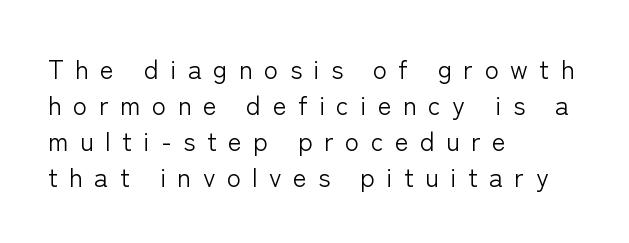
The image shows 26 px text type, upright; set left-aligned, normal line spacing (1.38x), unusually wide letter spacing (+0.44 em), not underlined.
